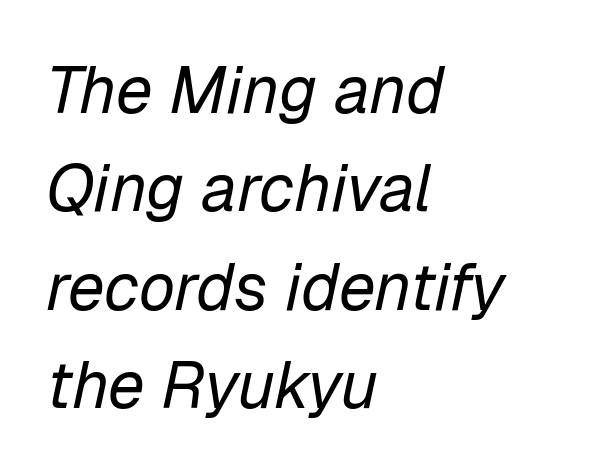
{"italic": "yes", "lean": "right", "slant_degrees": 12, "bold": "no", "weight": "regular", "width": "normal", "stroke_contrast": "low", "x_height": "medium", "monospaced": "no", "underline": "no", "align": "left", "line_spacing": "normal", "line_spacing_ratio": 1.49, "letter_spacing": "normal", "letter_spacing_em": 0.0, "glyph_px": 66}
